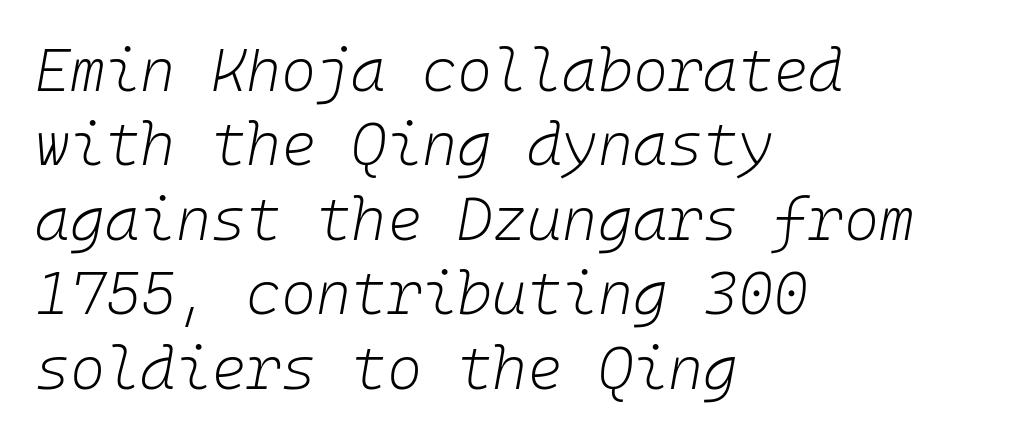
{"italic": "yes", "lean": "right", "slant_degrees": 10, "bold": "no", "weight": "light", "width": "normal", "stroke_contrast": "low", "x_height": "medium", "underline": "no", "align": "left", "line_spacing_ratio": 1.24, "letter_spacing": "normal", "letter_spacing_em": 0.0, "glyph_px": 60}
